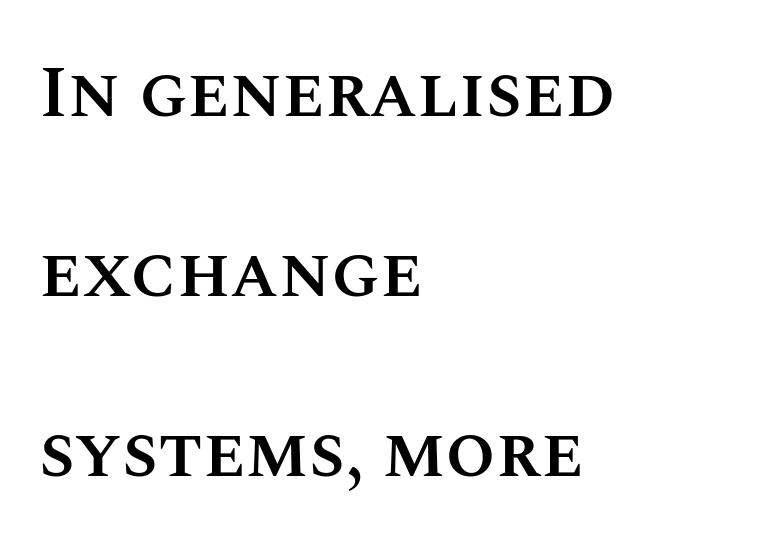
Line starts are locked; line ends wander. Style check: upright. Regarding leading, the lines here are spaced well apart. The letters advance in unequal steps, a hallmark of proportional type.
